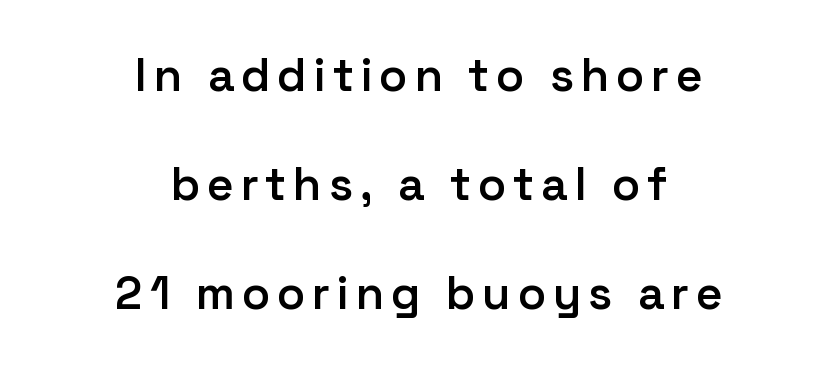
{"serif": "no", "italic": "no", "bold": "semi", "weight": "semibold", "width": "normal", "stroke_contrast": "low", "x_height": "medium", "monospaced": "no", "underline": "no", "align": "center", "line_spacing": "loose", "line_spacing_ratio": 2.37, "glyph_px": 46}
